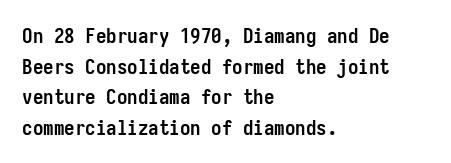
The image shows 21 px bold type, upright; set left-aligned, normal line spacing (1.46x), normal letter spacing, not underlined.
